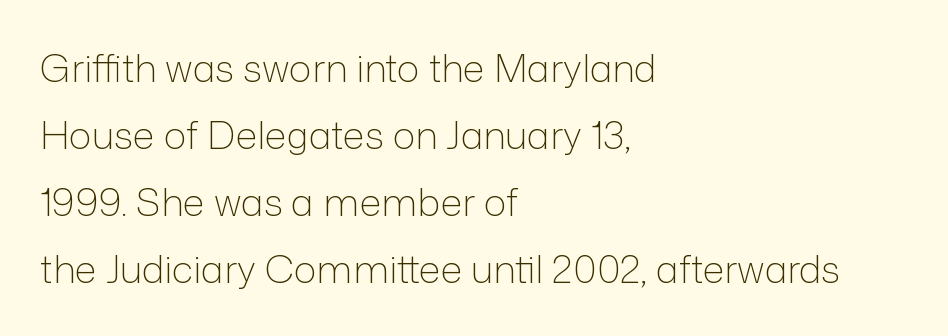
{"serif": "no", "italic": "no", "bold": "no", "weight": "light", "width": "normal", "stroke_contrast": "low", "x_height": "medium", "monospaced": "no", "underline": "no", "align": "left", "line_spacing_ratio": 1.76, "letter_spacing": "normal", "letter_spacing_em": 0.0, "glyph_px": 38}
